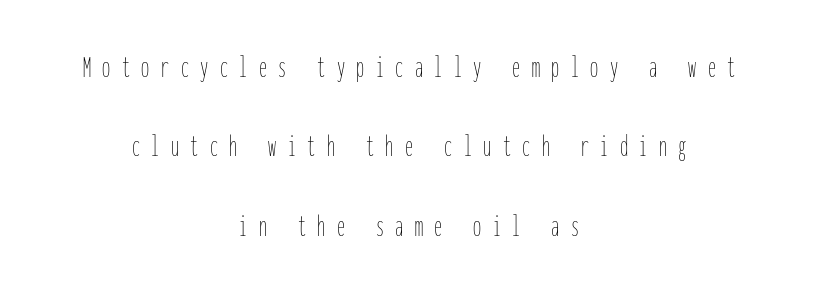
Q: Is the text bold? A: No.
Q: Is the text italic (slanted)? A: No, it is upright.
Q: Is the text underlined? A: No.
Q: How is the paragraph aligned? A: Centered.
Q: Is the spacing between letters normal or unusually wide? A: Unusually wide.
Q: Is the spacing between lines tight, normal or loose? A: Loose.
Q: Width (condensed, normal, or wide)? A: Condensed.
Q: Stroke contrast? A: Low.
Q: x-height? A: Medium.
Q: Monospaced? A: Yes.
